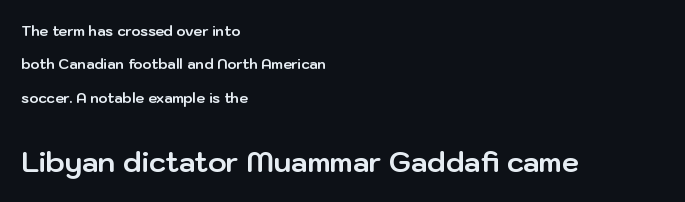
Words float on clear page, feet unadorned. Regarding leading, the lines here are spaced well apart. Unlike a traditional serif, this face leaves its strokes unadorned. The passage shown is typed in a proportional face where columns would drift.
